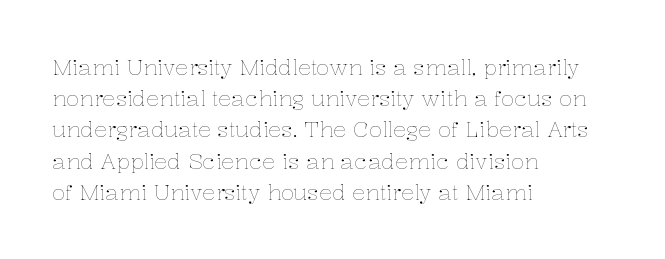
The image shows 22 px text type, upright; set left-aligned, normal line spacing (1.42x), normal letter spacing, not underlined.
